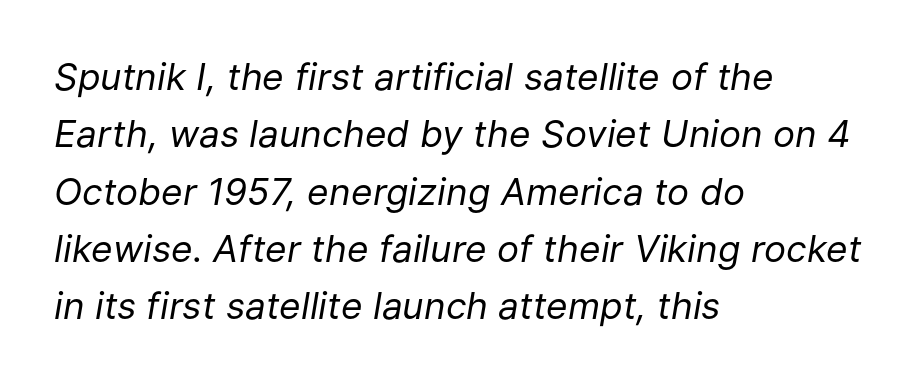
{"italic": "yes", "lean": "right", "slant_degrees": 9, "bold": "no", "weight": "regular", "width": "normal", "stroke_contrast": "low", "x_height": "medium", "monospaced": "no", "underline": "no", "align": "left", "line_spacing": "normal", "line_spacing_ratio": 1.55, "letter_spacing": "normal", "letter_spacing_em": 0.0, "glyph_px": 37}
